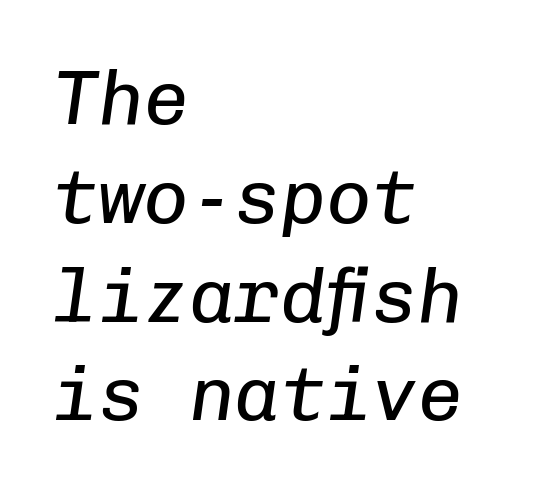
The passage shown is not underscored anywhere. This sample uses plain, unmodified letter spacing. Leftover space on each line is placed entirely after the last word. Do the characters align in a grid? Yes, the font is monospaced. Does the lettering tilt? It does — this is italic. Each stroke keeps to a modest, everyday thickness or less.
